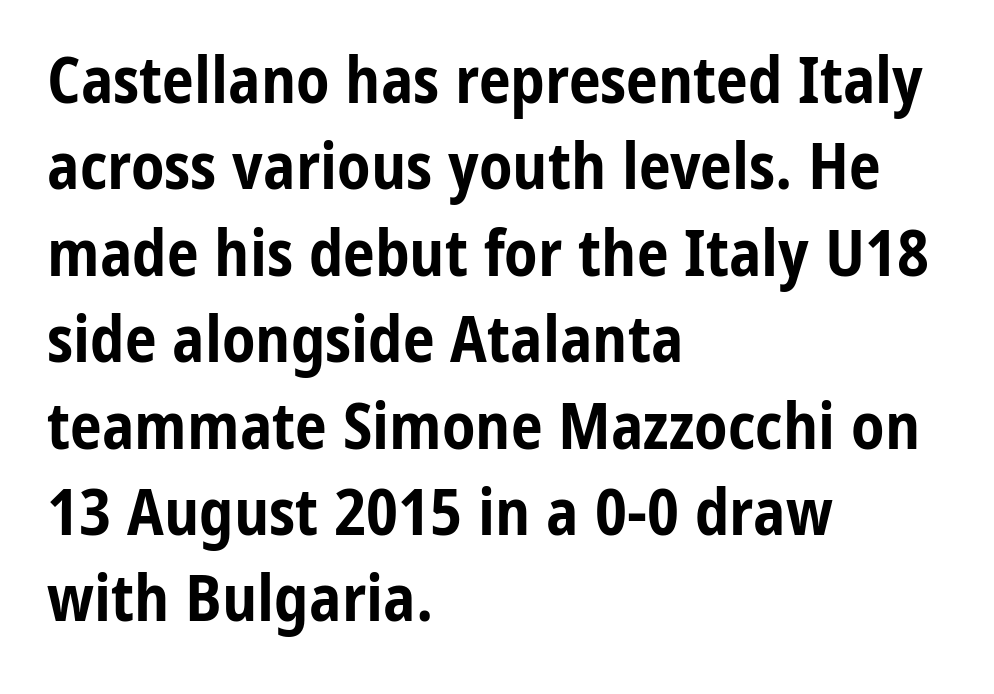
The image shows 64 px bold, condensed sans-serif type, upright; set left-aligned, normal line spacing (1.35x), normal letter spacing, not underlined; low stroke contrast and a medium x-height.
